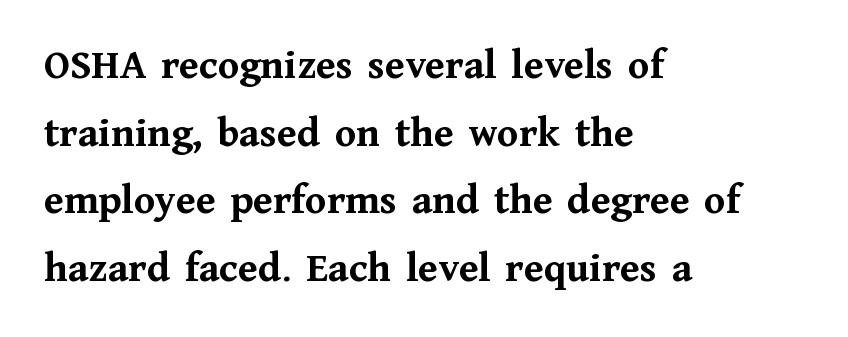
Q: Is the text bold? A: Yes.
Q: Is the text italic (slanted)? A: No, it is upright.
Q: Is the typeface a serif or a sans-serif typeface? A: Serif.
Q: Is the text underlined? A: No.
Q: How is the paragraph aligned? A: Left-aligned.
Q: Is the spacing between letters normal or unusually wide? A: Normal.
Q: Is the spacing between lines tight, normal or loose? A: Normal.
Q: Width (condensed, normal, or wide)? A: Normal.
Q: Stroke contrast? A: Medium.
Q: x-height? A: Medium.
Q: Monospaced? A: No.
